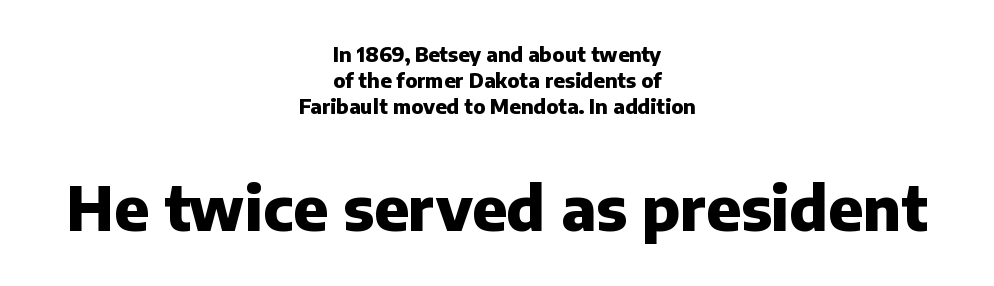
{"serif": "no", "italic": "no", "bold": "yes", "weight": "heavy", "width": "normal", "stroke_contrast": "low", "x_height": "medium", "monospaced": "no", "underline": "no", "align": "center", "line_spacing": "normal", "line_spacing_ratio": 1.3, "letter_spacing": "normal", "letter_spacing_em": 0.0, "larger_block": "second", "size_ratio": 3.05, "glyph_px": 61}
